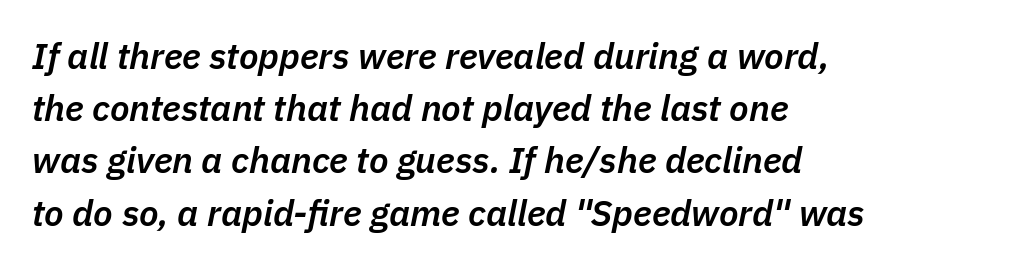
{"italic": "yes", "lean": "right", "slant_degrees": 11, "bold": "semi", "weight": "semibold", "width": "normal", "stroke_contrast": "low", "x_height": "medium", "monospaced": "no", "underline": "no", "align": "left", "line_spacing": "normal", "line_spacing_ratio": 1.45, "letter_spacing": "normal", "letter_spacing_em": 0.0, "glyph_px": 36}
